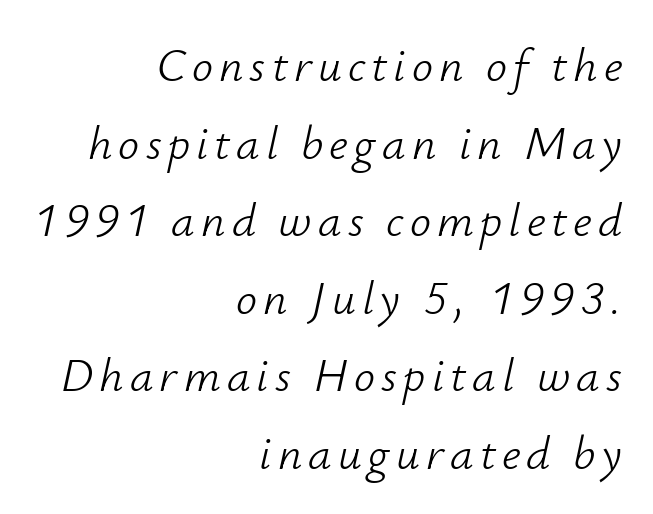
The image shows 47 px light type, italic (leaning right); set right-aligned, normal line spacing (1.65x), not underlined; low stroke contrast and a small x-height.
